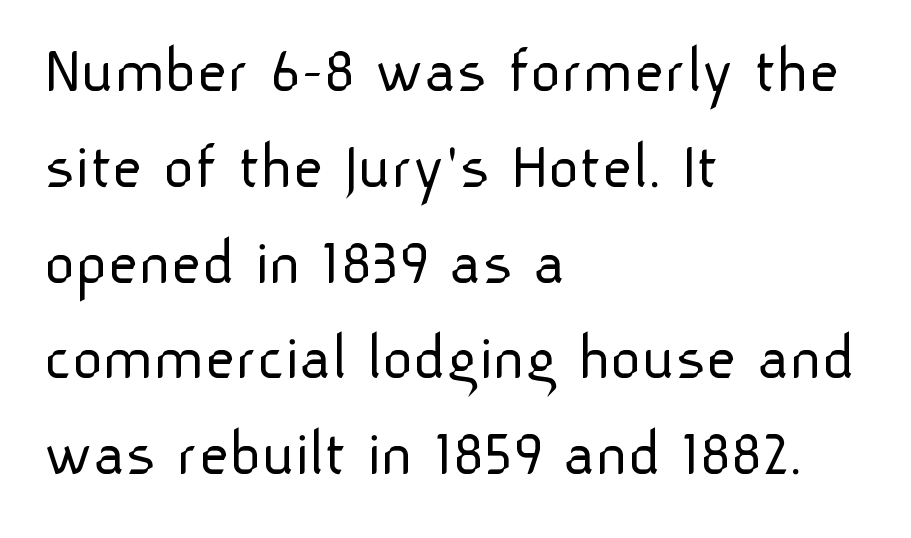
Q: Is the text bold? A: No.
Q: Is the text italic (slanted)? A: No, it is upright.
Q: Is the typeface a serif or a sans-serif typeface? A: Sans-serif.
Q: Is the text underlined? A: No.
Q: How is the paragraph aligned? A: Left-aligned.
Q: Is the spacing between letters normal or unusually wide? A: Normal.
Q: Is the spacing between lines tight, normal or loose? A: Normal.
Q: Width (condensed, normal, or wide)? A: Normal.
Q: Stroke contrast? A: Low.
Q: x-height? A: Medium.
Q: Monospaced? A: No.
